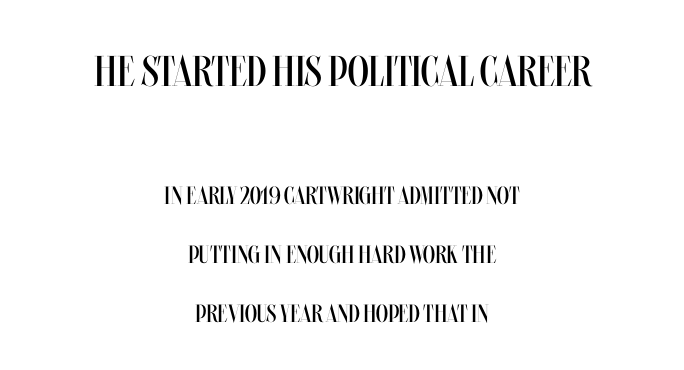
Q: Is the text bold? A: No.
Q: Is the text italic (slanted)? A: No, it is upright.
Q: Is the text underlined? A: No.
Q: How is the paragraph aligned? A: Centered.
Q: Is the spacing between letters normal or unusually wide? A: Normal.
Q: Is the spacing between lines tight, normal or loose? A: Loose.
Q: Which block of text is set in a larger size, the first (top) or the second (bottom)? A: The first (top) one.
Q: Width (condensed, normal, or wide)? A: Condensed.
Q: Stroke contrast? A: Medium.
Q: x-height? A: Large.
Q: Monospaced? A: No.
